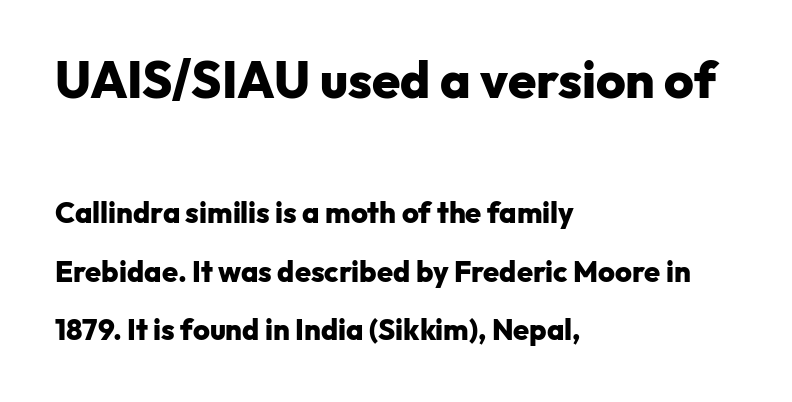
The image shows 51 px heavy sans-serif type, upright; set left-aligned, loose line spacing (2.01x), normal letter spacing, not underlined; the first (top) block is 1.76x larger; low stroke contrast and a medium x-height.
